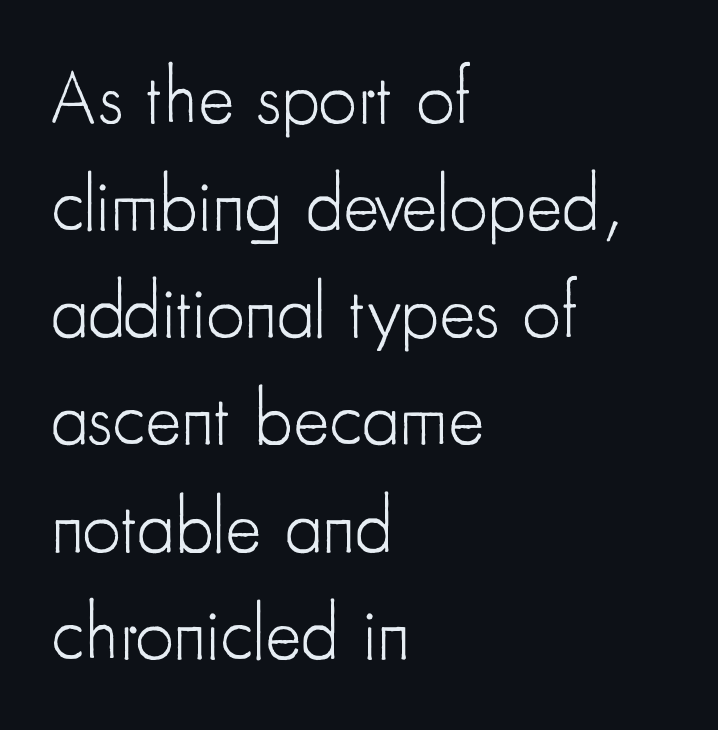
{"serif": "no", "italic": "no", "bold": "no", "weight": "light", "width": "condensed", "stroke_contrast": "low", "x_height": "small", "monospaced": "no", "underline": "no", "align": "left", "line_spacing": "normal", "line_spacing_ratio": 1.41, "letter_spacing": "normal", "letter_spacing_em": 0.0, "glyph_px": 76}
